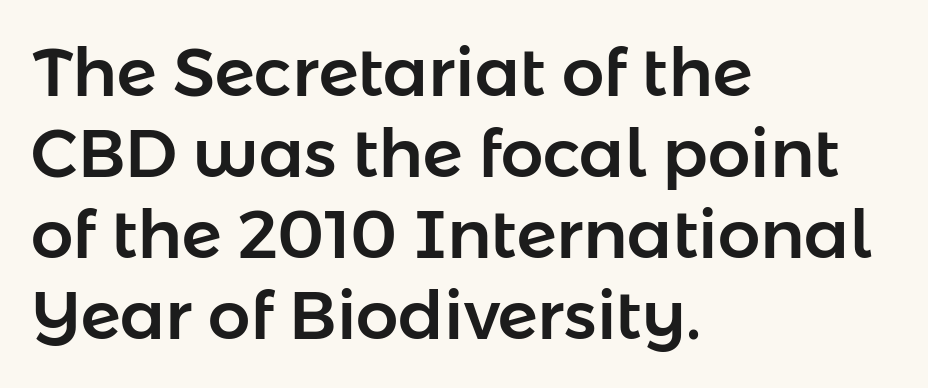
Q: Is the text italic (slanted)? A: No, it is upright.
Q: Is the typeface a serif or a sans-serif typeface? A: Sans-serif.
Q: Is the text underlined? A: No.
Q: How is the paragraph aligned? A: Left-aligned.
Q: Is the spacing between letters normal or unusually wide? A: Normal.
Q: Width (condensed, normal, or wide)? A: Normal.
Q: Stroke contrast? A: Low.
Q: x-height? A: Medium.
Q: Monospaced? A: No.
